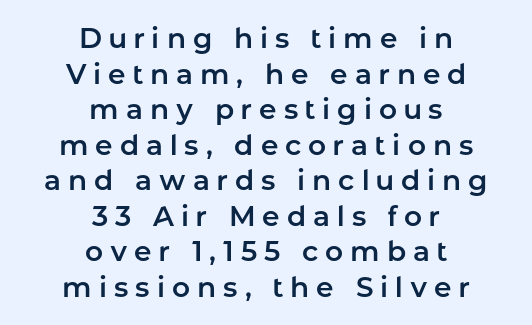
Q: Is the text italic (slanted)? A: No, it is upright.
Q: Is the typeface a serif or a sans-serif typeface? A: Sans-serif.
Q: Is the text underlined? A: No.
Q: How is the paragraph aligned? A: Centered.
Q: Is the spacing between letters normal or unusually wide? A: Unusually wide.
Q: Is the spacing between lines tight, normal or loose? A: Normal.
Q: Width (condensed, normal, or wide)? A: Normal.
Q: Stroke contrast? A: Low.
Q: x-height? A: Medium.
Q: Monospaced? A: No.
